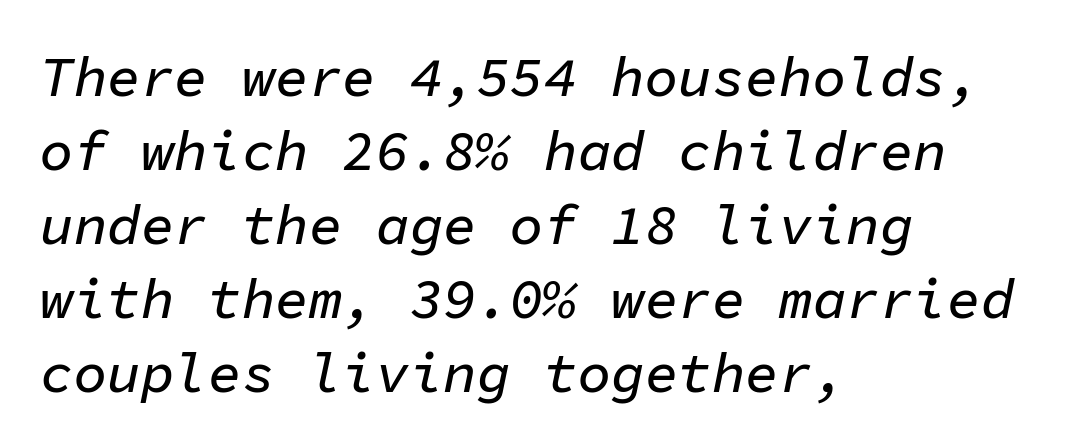
Q: Is the text italic (slanted)? A: Yes, it leans right by about 11 degrees.
Q: Is the text underlined? A: No.
Q: How is the paragraph aligned? A: Left-aligned.
Q: Is the spacing between letters normal or unusually wide? A: Normal.
Q: Is the spacing between lines tight, normal or loose? A: Normal.
Q: Width (condensed, normal, or wide)? A: Normal.
Q: Stroke contrast? A: Low.
Q: x-height? A: Medium.
Q: Monospaced? A: Yes.
